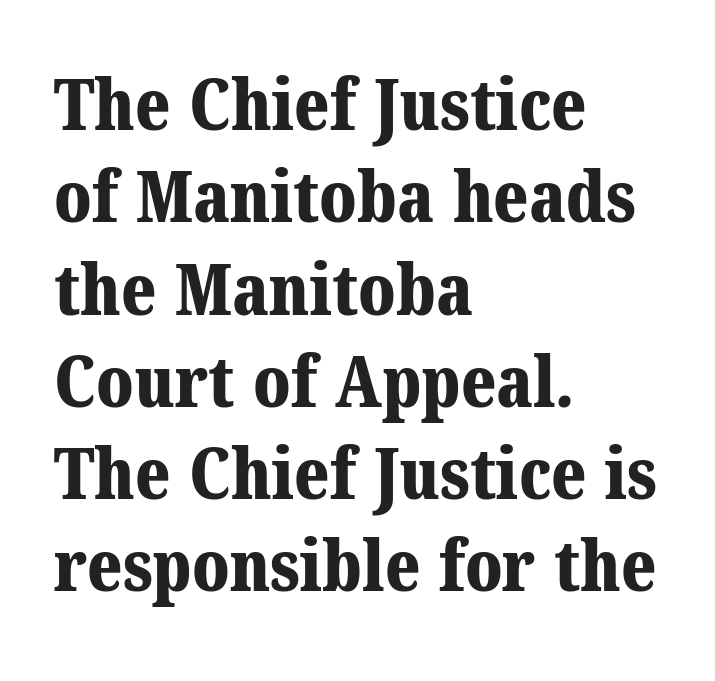
Compared with typical paragraphs, the rows here are spaced about the same. Each glyph is drawn with heavy, bold strokes. Tracking value appears to be zero — textbook default spacing. The text was rendered using a seriffed face with decorative stroke endings. Character widths vary here, with narrow letters taking less room than wide ones. The baseline area is clear.
